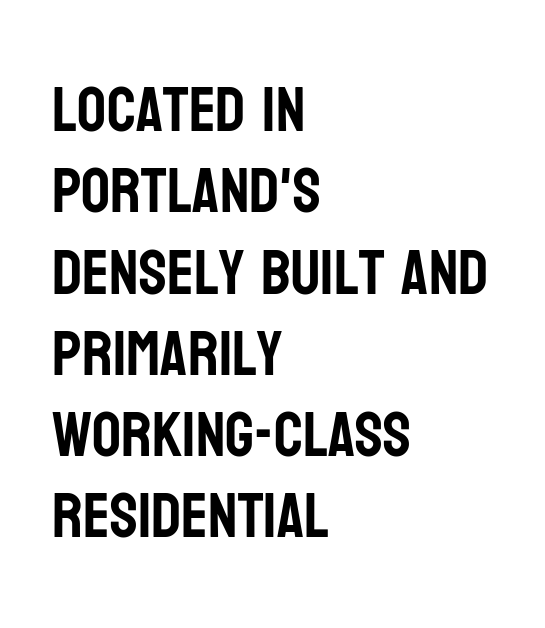
{"serif": "no", "italic": "no", "width": "condensed", "stroke_contrast": "low", "x_height": "large", "monospaced": "no", "underline": "no", "align": "left", "line_spacing": "normal", "line_spacing_ratio": 1.27, "letter_spacing": "normal", "letter_spacing_em": 0.0, "glyph_px": 64}
